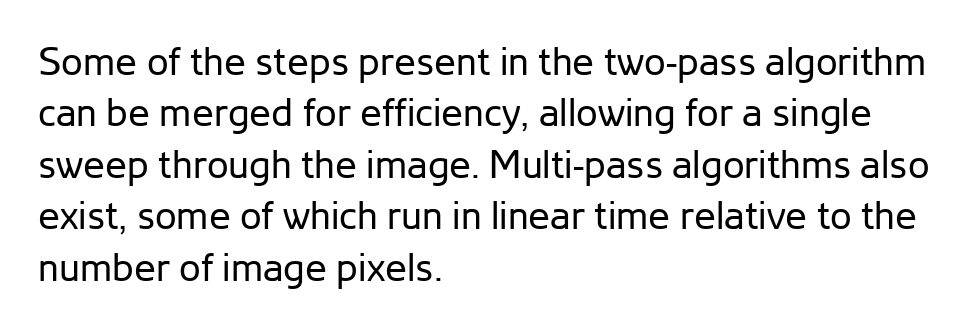
Q: Is the text bold? A: No.
Q: Is the text italic (slanted)? A: No, it is upright.
Q: Is the typeface a serif or a sans-serif typeface? A: Sans-serif.
Q: Is the text underlined? A: No.
Q: How is the paragraph aligned? A: Left-aligned.
Q: Is the spacing between letters normal or unusually wide? A: Normal.
Q: Is the spacing between lines tight, normal or loose? A: Normal.
Q: Width (condensed, normal, or wide)? A: Normal.
Q: Stroke contrast? A: Low.
Q: x-height? A: Medium.
Q: Monospaced? A: No.
